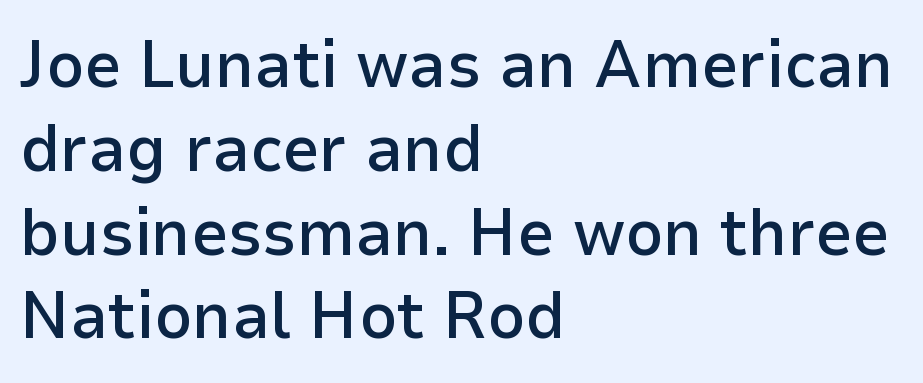
{"serif": "no", "italic": "no", "bold": "semi", "weight": "semibold", "width": "normal", "stroke_contrast": "low", "x_height": "medium", "monospaced": "no", "underline": "no", "align": "left", "line_spacing": "normal", "line_spacing_ratio": 1.27, "letter_spacing": "normal", "letter_spacing_em": 0.0, "glyph_px": 66}
